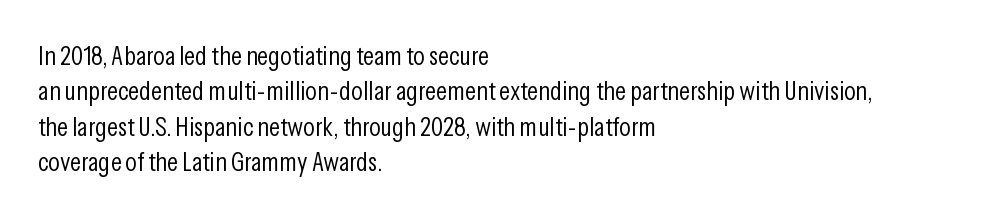
{"italic": "no", "bold": "no", "underline": "no", "align": "left", "line_spacing": "normal", "line_spacing_ratio": 1.31, "letter_spacing": "normal", "letter_spacing_em": 0.0, "glyph_px": 27}
